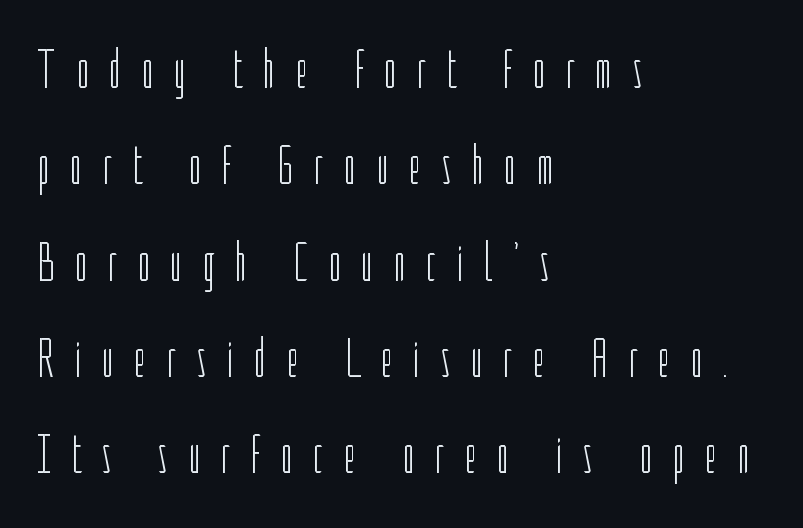
The image shows 56 px light, condensed sans-serif type, upright; set left-aligned, line spacing 1.72x, unusually wide letter spacing (+0.35 em), not underlined; low stroke contrast and a medium x-height.
